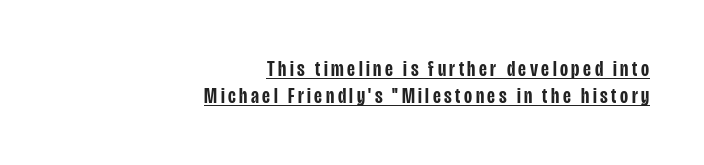
The image shows 22 px text type, upright; set right-aligned, line spacing 1.23x, underlined.
